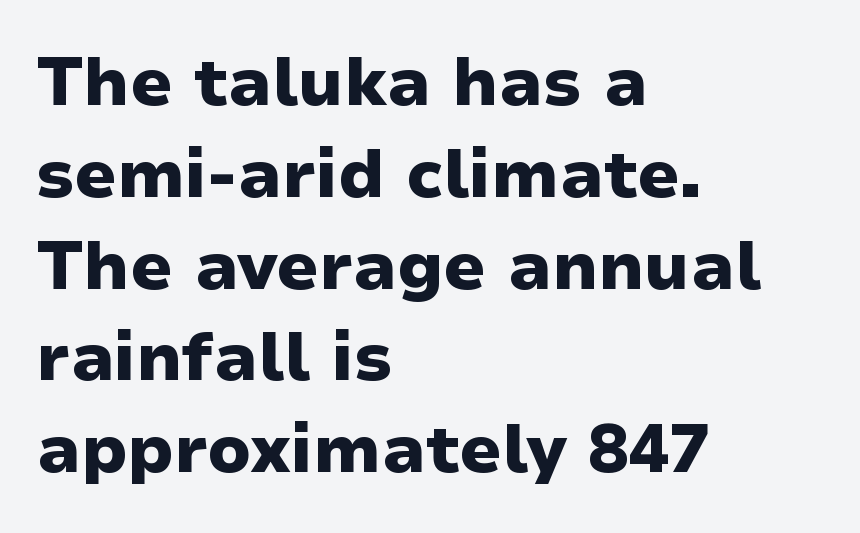
{"serif": "no", "italic": "no", "bold": "yes", "weight": "heavy", "width": "normal", "stroke_contrast": "low", "x_height": "medium", "monospaced": "no", "underline": "no", "align": "left", "line_spacing": "normal", "line_spacing_ratio": 1.35, "letter_spacing": "normal", "letter_spacing_em": 0.0, "glyph_px": 68}
